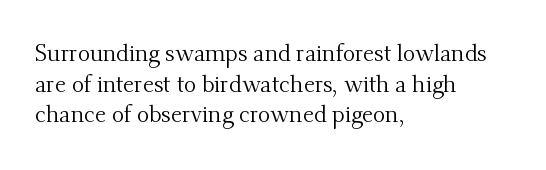
Q: Is the text bold? A: No.
Q: Is the text italic (slanted)? A: No, it is upright.
Q: Is the text underlined? A: No.
Q: How is the paragraph aligned? A: Left-aligned.
Q: Is the spacing between letters normal or unusually wide? A: Normal.
Q: Is the spacing between lines tight, normal or loose? A: Normal.
